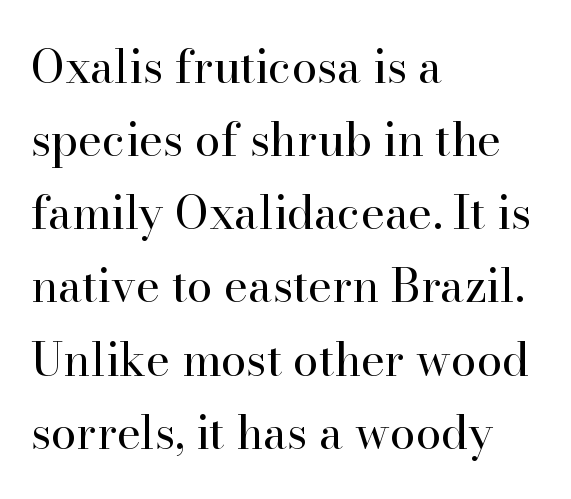
The image shows 46 px regular-weight serif type, upright; set left-aligned, normal line spacing (1.59x), normal letter spacing, not underlined; high stroke contrast and a small x-height.
